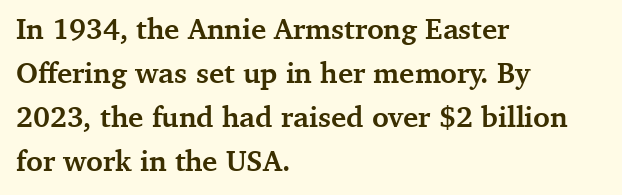
{"serif": "yes", "italic": "no", "bold": "yes", "weight": "semibold", "width": "normal", "stroke_contrast": "medium", "x_height": "medium", "monospaced": "no", "underline": "no", "align": "left", "line_spacing": "normal", "line_spacing_ratio": 1.52, "letter_spacing": "normal", "letter_spacing_em": 0.0, "glyph_px": 29}
